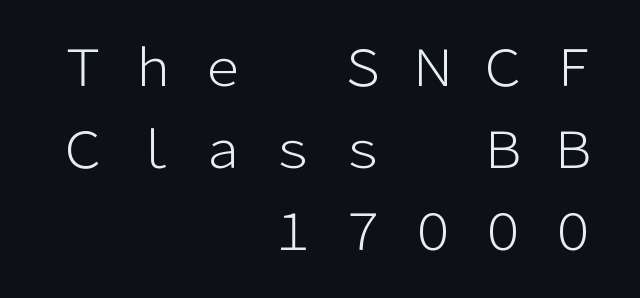
{"serif": "no", "italic": "no", "bold": "no", "weight": "light", "width": "normal", "stroke_contrast": "low", "x_height": "medium", "monospaced": "no", "underline": "no", "align": "right", "line_spacing": "normal", "line_spacing_ratio": 1.64, "letter_spacing": "wide", "letter_spacing_em": 0.4, "glyph_px": 50}
